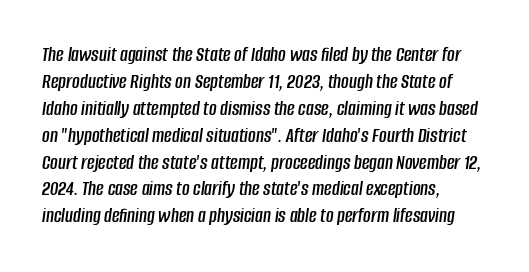
Q: Is the text italic (slanted)? A: Yes, it leans right by about 8 degrees.
Q: Is the text underlined? A: No.
Q: How is the paragraph aligned? A: Left-aligned.
Q: Is the spacing between letters normal or unusually wide? A: Normal.
Q: Is the spacing between lines tight, normal or loose? A: Normal.
